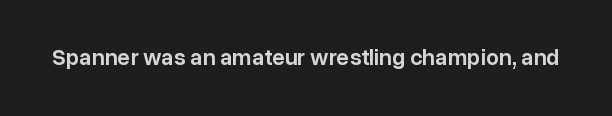
{"italic": "no", "bold": "semi", "underline": "no", "letter_spacing": "normal", "letter_spacing_em": 0.0, "glyph_px": 23}
